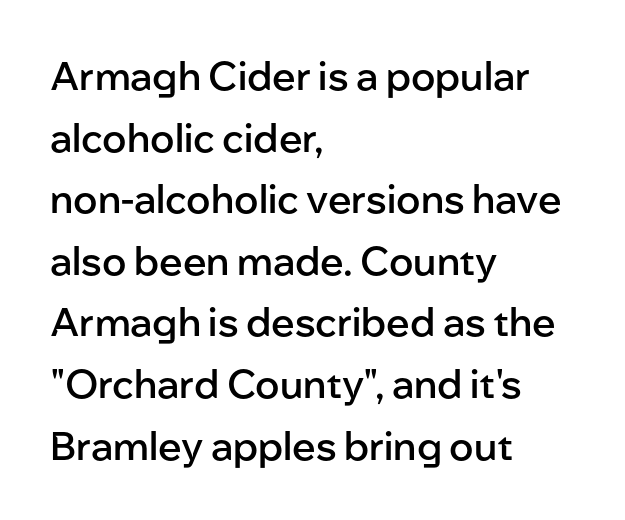
A normal amount of white space separates one row of letters from the next. If you drew a line through each stem, it would be perfectly vertical. The zone under the glyphs is completely vacant. Weight: semibold (demi). A sans-serif font was chosen for this passage. Here the designer chose a conventional face with non-uniform glyph widths.
